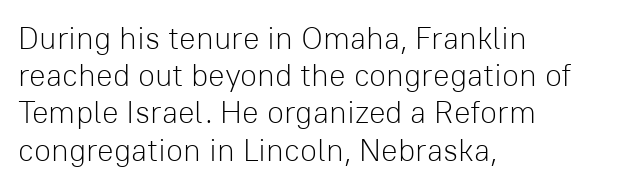
The image shows 31 px light sans-serif type, upright; set left-aligned, line spacing 1.2x, normal letter spacing, not underlined; low stroke contrast and a medium x-height.
